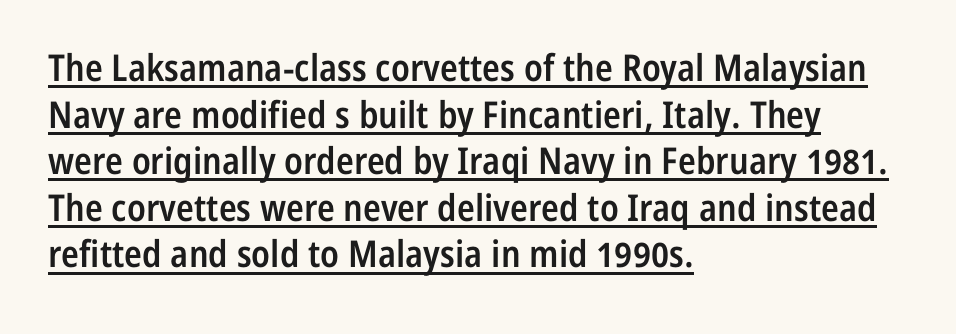
{"serif": "no", "italic": "no", "bold": "semi", "weight": "semibold", "width": "condensed", "stroke_contrast": "low", "x_height": "medium", "monospaced": "no", "underline": "yes", "align": "left", "line_spacing": "normal", "line_spacing_ratio": 1.26, "letter_spacing": "normal", "letter_spacing_em": 0.0, "glyph_px": 37}
